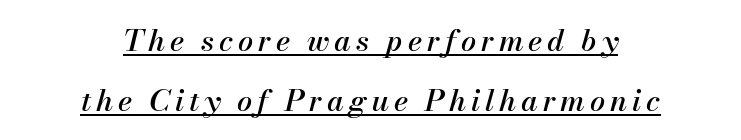
{"italic": "yes", "lean": "right", "slant_degrees": 13, "width": "normal", "stroke_contrast": "medium", "x_height": "small", "monospaced": "no", "underline": "yes", "align": "center", "line_spacing": "loose", "line_spacing_ratio": 2.0, "glyph_px": 30}
